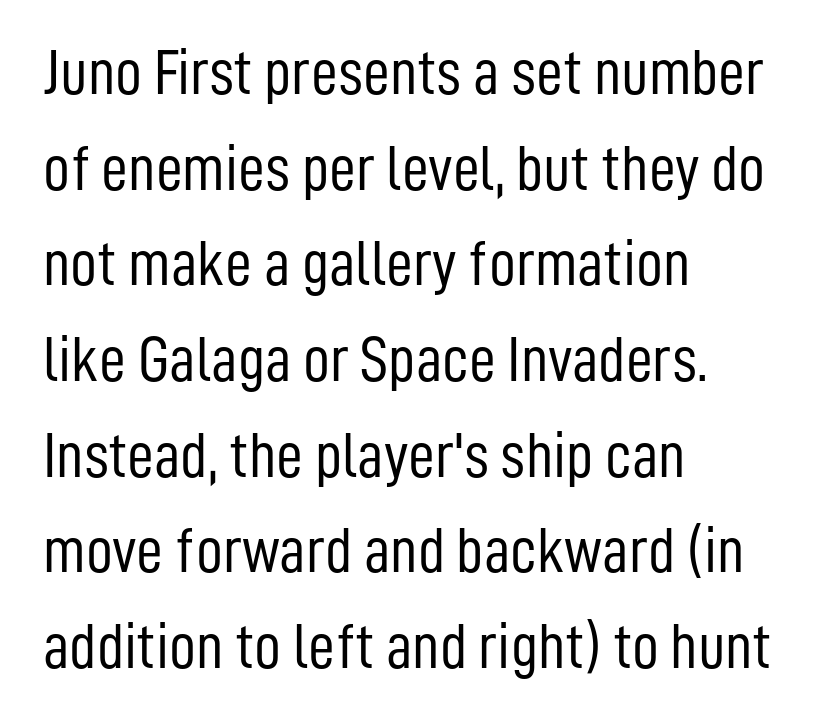
{"serif": "no", "italic": "no", "bold": "no", "weight": "light", "width": "condensed", "stroke_contrast": "low", "x_height": "medium", "monospaced": "no", "underline": "no", "align": "left", "line_spacing": "normal", "line_spacing_ratio": 1.45, "letter_spacing": "normal", "letter_spacing_em": 0.0, "glyph_px": 66}
